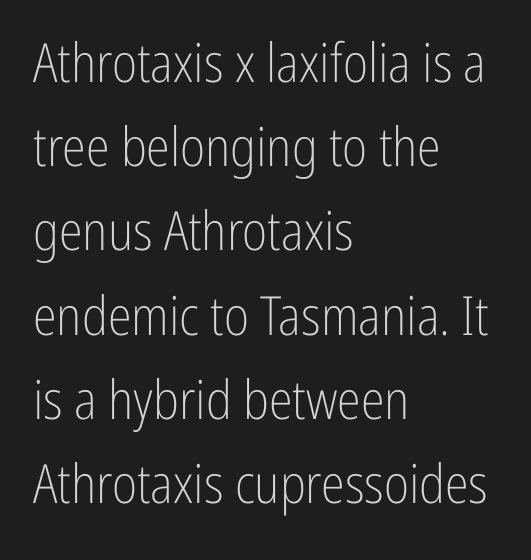
Q: Is the text bold? A: No.
Q: Is the text italic (slanted)? A: No, it is upright.
Q: Is the typeface a serif or a sans-serif typeface? A: Sans-serif.
Q: Is the text underlined? A: No.
Q: How is the paragraph aligned? A: Left-aligned.
Q: Is the spacing between letters normal or unusually wide? A: Normal.
Q: Is the spacing between lines tight, normal or loose? A: Normal.
Q: Width (condensed, normal, or wide)? A: Condensed.
Q: Stroke contrast? A: Low.
Q: x-height? A: Medium.
Q: Monospaced? A: No.
